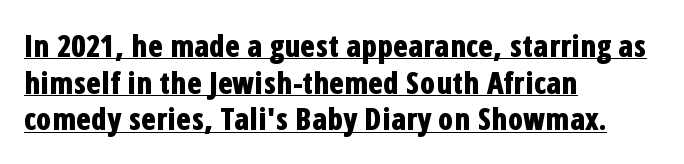
Q: Is the text bold? A: Yes.
Q: Is the text italic (slanted)? A: No, it is upright.
Q: Is the typeface a serif or a sans-serif typeface? A: Sans-serif.
Q: Is the text underlined? A: Yes.
Q: How is the paragraph aligned? A: Left-aligned.
Q: Is the spacing between letters normal or unusually wide? A: Normal.
Q: Width (condensed, normal, or wide)? A: Condensed.
Q: Stroke contrast? A: Low.
Q: x-height? A: Medium.
Q: Monospaced? A: No.
